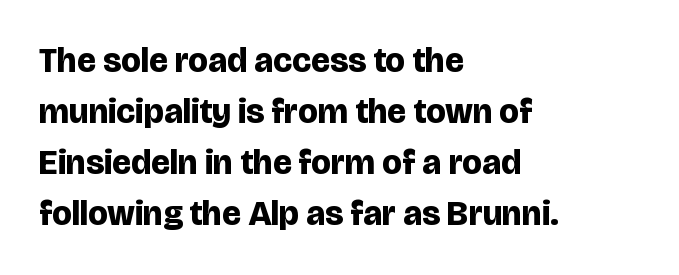
Left-aligned paragraph, ragged on the right. Quick note: not italic, upright. Plain, unruled lines of type. The gaps between neighbouring characters are ordinary and unremarkable. The characters look thick and weighty, a clear bold. These lines are rendered in a variable-pitch font.
